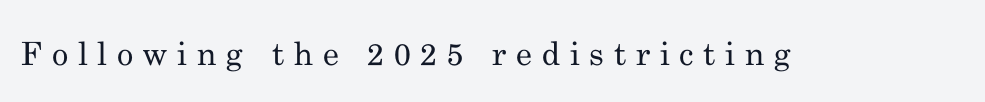
{"serif": "yes", "italic": "no", "bold": "no", "weight": "regular", "width": "normal", "stroke_contrast": "medium", "x_height": "small", "monospaced": "no", "underline": "no", "letter_spacing": "wide", "letter_spacing_em": 0.3, "glyph_px": 32}
